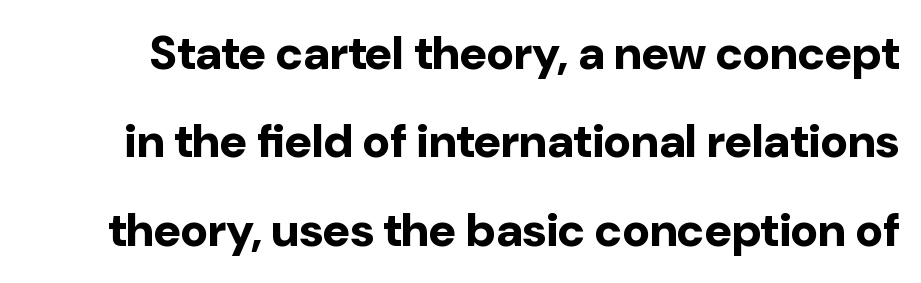
The space directly below the letters is spotless. Spacing verdict: proportional, widths tailored to each character. This sample uses plain, unmodified letter spacing. How heavy is the stroke? Heavy — this is a bold. The letters stand upright; this is a roman face. A typesetter would label this face a sans.
